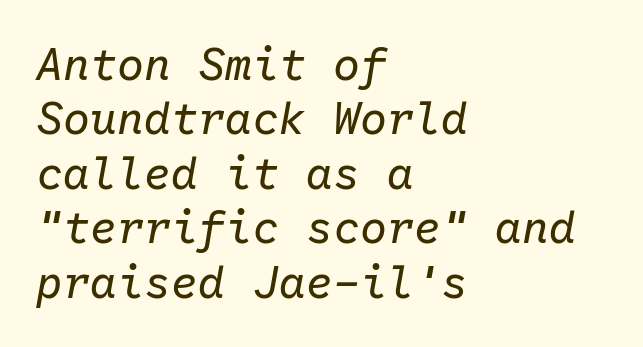
Clear beneath every line of the passage. The glyphs look as if they've been sheared to an angle. The strokes are not fattened; the text isn't bold. Line beginnings align vertically; line endings do not.
